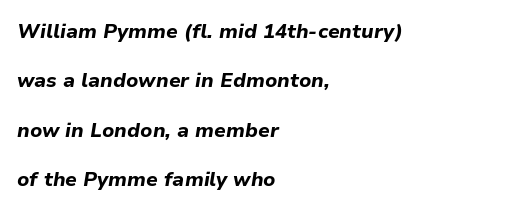
The image shows 20 px bold type, italic (leaning right); set left-aligned, loose line spacing (2.47x), normal letter spacing, not underlined.
